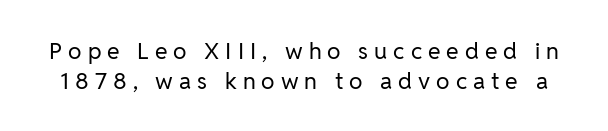
Q: Is the text bold? A: No.
Q: Is the text italic (slanted)? A: No, it is upright.
Q: Is the text underlined? A: No.
Q: Is the spacing between letters normal or unusually wide? A: Unusually wide.
Q: Is the spacing between lines tight, normal or loose? A: Normal.
